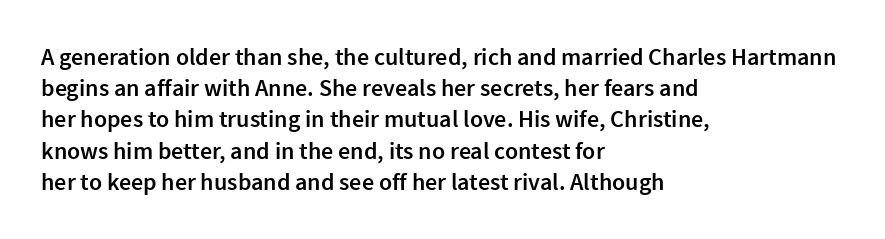
Students, this is semibold: more ink than regular, less than bold. Letter spacing: default. Any mark beneath the type? The region is blank. Rows of type keep a routine distance in the vertical direction. These lines are set flush left with a ragged right edge. Posture: straight, roman, zero tilt.
